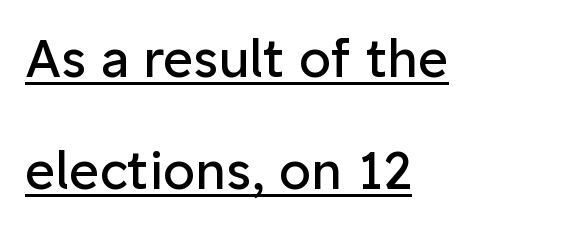
Q: Is the text bold? A: No.
Q: Is the text italic (slanted)? A: No, it is upright.
Q: Is the typeface a serif or a sans-serif typeface? A: Sans-serif.
Q: Is the text underlined? A: Yes.
Q: How is the paragraph aligned? A: Left-aligned.
Q: Is the spacing between letters normal or unusually wide? A: Normal.
Q: Is the spacing between lines tight, normal or loose? A: Loose.
Q: Width (condensed, normal, or wide)? A: Normal.
Q: Stroke contrast? A: Low.
Q: x-height? A: Medium.
Q: Monospaced? A: No.
